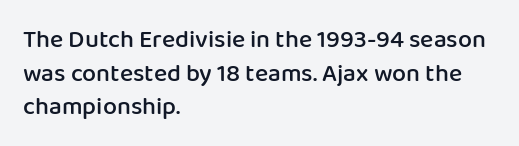
The image shows 25 px text type, upright; set left-aligned, normal line spacing (1.35x), normal letter spacing, not underlined.
